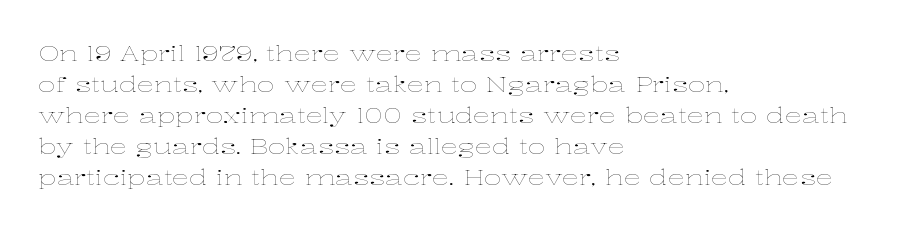
{"italic": "no", "bold": "no", "underline": "no", "align": "left", "line_spacing": "normal", "line_spacing_ratio": 1.41, "letter_spacing": "normal", "letter_spacing_em": 0.0, "glyph_px": 22}
